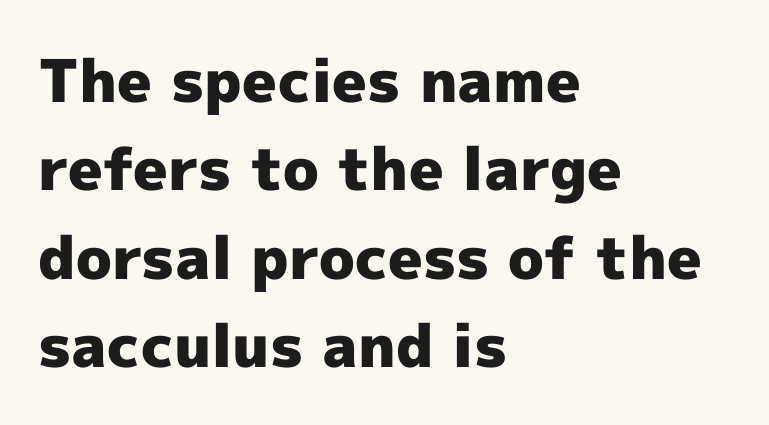
{"serif": "no", "italic": "no", "bold": "yes", "weight": "heavy", "width": "normal", "x_height": "medium", "monospaced": "no", "underline": "no", "align": "left", "line_spacing": "normal", "line_spacing_ratio": 1.5, "letter_spacing": "normal", "letter_spacing_em": 0.0, "glyph_px": 59}
